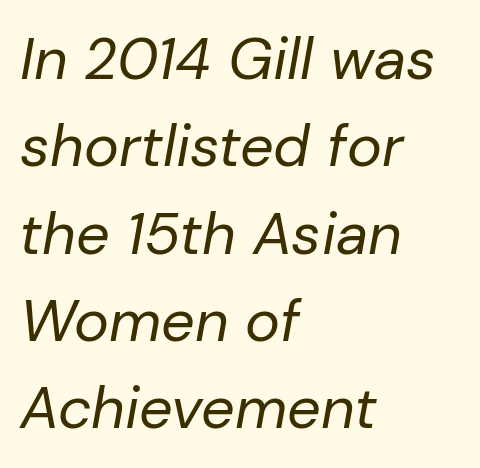
The image shows 59 px regular-weight type, italic (leaning right); set left-aligned, normal line spacing (1.48x), normal letter spacing, not underlined; low stroke contrast and a medium x-height.
